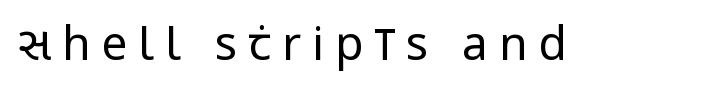
Rule under the text: the space is simply empty. The type is letterspaced generously, with wide tracking. Nope, not italic — everything's standing straight. Look at the bottom of the vertical strokes: they stop flat, with no serifs. Spacing verdict: proportional, widths tailored to each character. The cut favours lightness, reaching ordinary text weight at its darkest.
